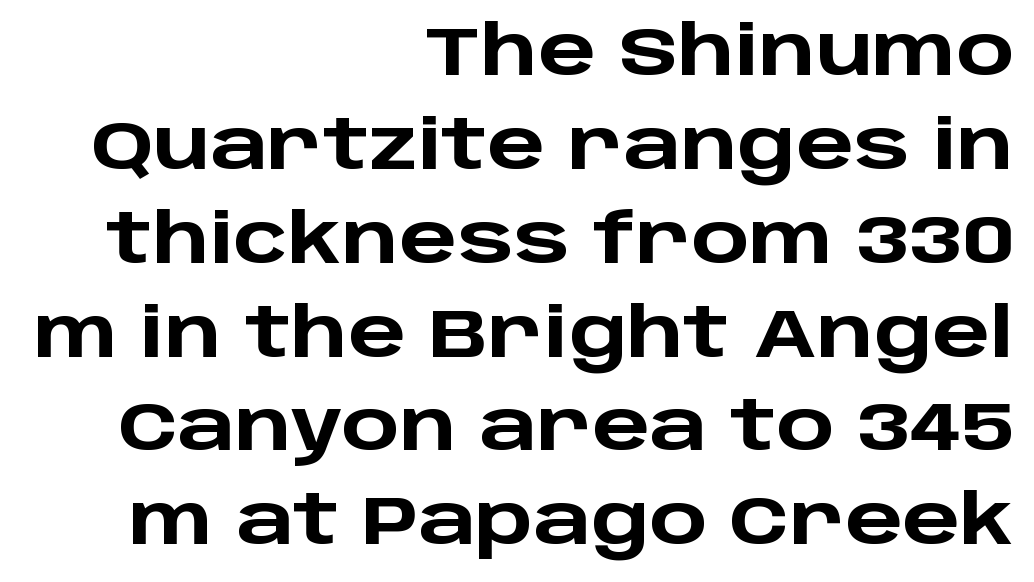
Varying glyph widths throughout — classic text-font behaviour. The designer left line spacing at the default. The lettering holds an erect, upright posture throughout. Regarding serifs, this sample does without them. The space beneath each line is pristine and unruled. Typographic density is high because the face is bold.
